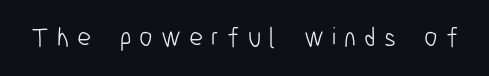
The image shows 27 px text type, upright; set unusually wide letter spacing (+0.3 em), not underlined.
